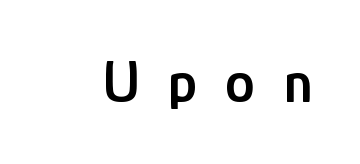
Weight check: semibold — heavier than regular, not quite bold. Look at the tracking — it's clearly loosened, letters drifting apart. Style check: upright. Check under the words: just untouched page. Each letter's strokes conclude bluntly, with no projecting serifs. The rendering uses natural spacing where letterforms have individual widths.
